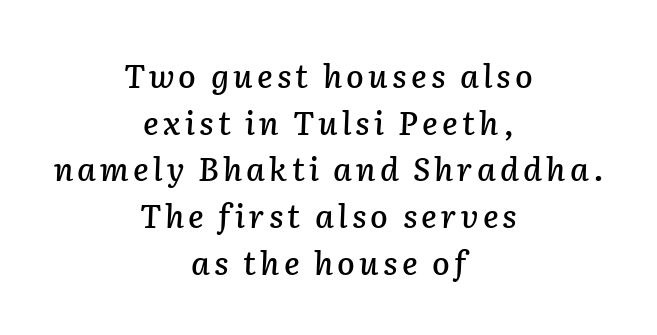
Note the varied advance widths — an 'i' is clearly narrower than an 'm'. The axis of the letterforms is tilted away from vertical. Nobody drew a line under any word here. This sample keeps an unexceptional amount of space between lines. Compared with a flush-left layout, this one balances lines on the center instead.
